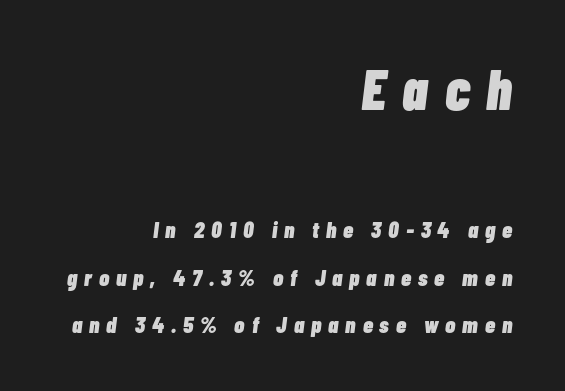
The face used here is rendered with a markedly widened letterfit. This block would shrink considerably if given ordinary leading; it's expanded now. Does the bottom block carry the larger type? No, the top block does. The font's italic variant was chosen for this text. These lines are rendered in a variable-pitch font. The baseline area is clear.
